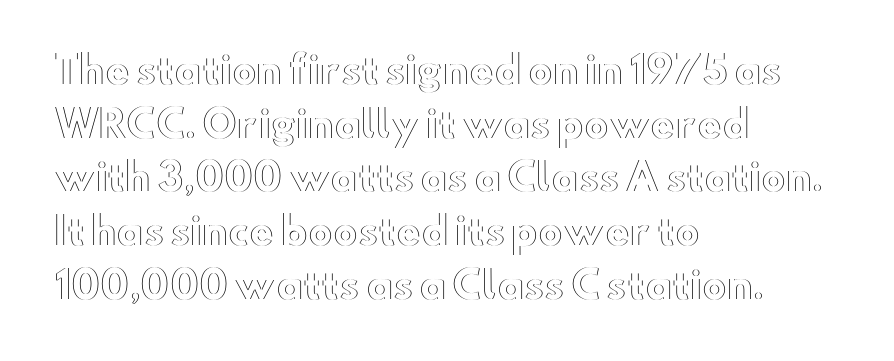
Q: Is the text italic (slanted)? A: No, it is upright.
Q: Is the text underlined? A: No.
Q: How is the paragraph aligned? A: Left-aligned.
Q: Is the spacing between letters normal or unusually wide? A: Normal.
Q: Is the spacing between lines tight, normal or loose? A: Normal.
Q: Width (condensed, normal, or wide)? A: Wide.
Q: x-height? A: Small.
Q: Monospaced? A: No.
